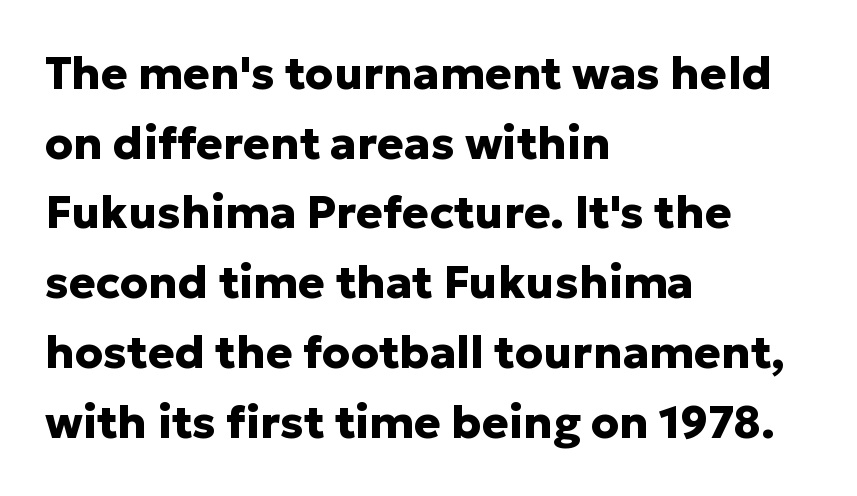
The image shows 45 px heavy sans-serif type, upright; set left-aligned, normal line spacing (1.55x), normal letter spacing, not underlined; low stroke contrast and a medium x-height.
